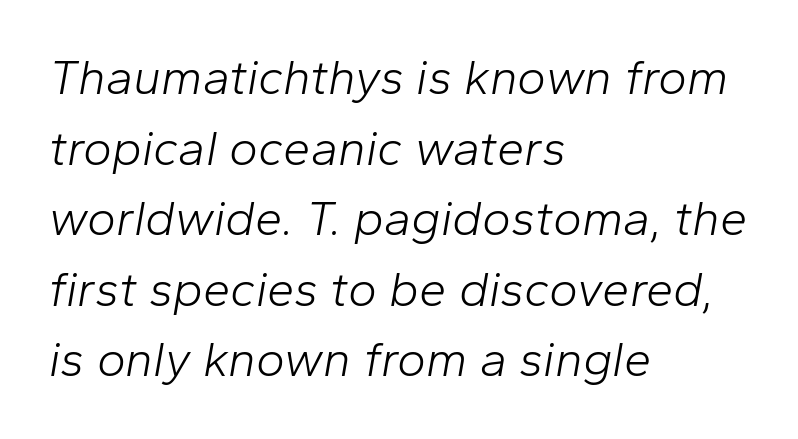
{"italic": "yes", "lean": "right", "slant_degrees": 10, "bold": "no", "weight": "light", "width": "normal", "stroke_contrast": "low", "x_height": "medium", "monospaced": "no", "underline": "no", "align": "left", "line_spacing": "normal", "line_spacing_ratio": 1.44, "letter_spacing": "normal", "letter_spacing_em": 0.0, "glyph_px": 49}
